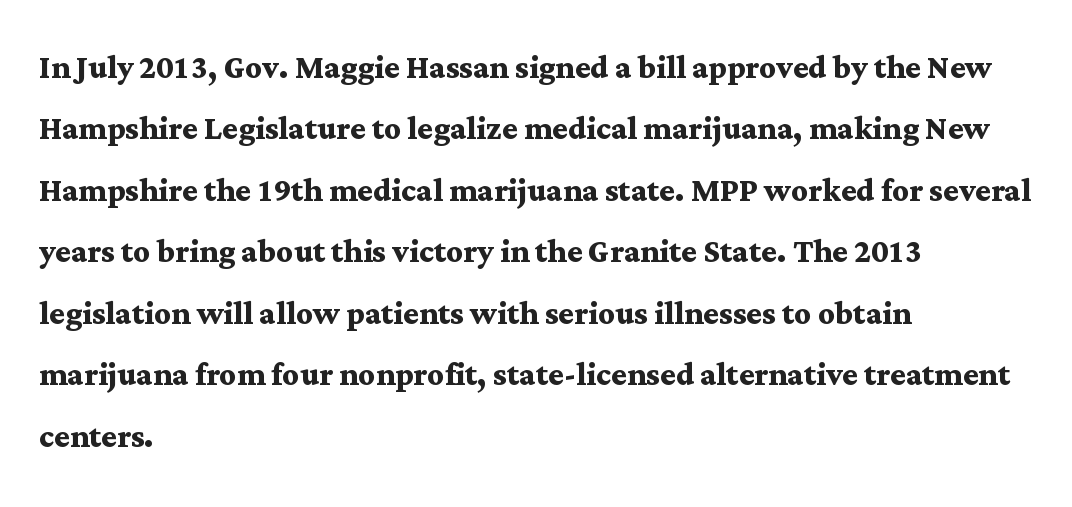
Q: Is the text bold? A: Yes.
Q: Is the text italic (slanted)? A: No, it is upright.
Q: Is the typeface a serif or a sans-serif typeface? A: Serif.
Q: Is the text underlined? A: No.
Q: How is the paragraph aligned? A: Left-aligned.
Q: Is the spacing between letters normal or unusually wide? A: Normal.
Q: Is the spacing between lines tight, normal or loose? A: Normal.
Q: Width (condensed, normal, or wide)? A: Wide.
Q: Stroke contrast? A: Medium.
Q: x-height? A: Medium.
Q: Monospaced? A: No.
